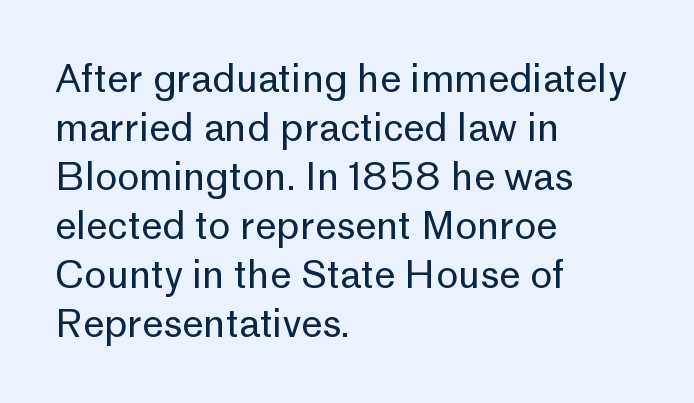
{"serif": "no", "italic": "no", "bold": "no", "weight": "regular", "width": "normal", "stroke_contrast": "low", "x_height": "medium", "monospaced": "no", "underline": "no", "align": "left", "line_spacing": "normal", "line_spacing_ratio": 1.29, "letter_spacing": "normal", "letter_spacing_em": 0.0, "glyph_px": 38}
